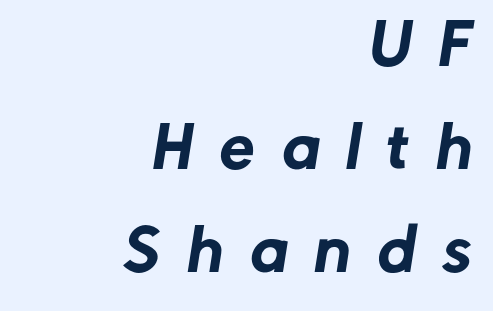
The image shows 56 px sans-serif type; set right-aligned, line spacing 1.84x, unusually wide letter spacing (+0.49 em), not underlined; low stroke contrast and a medium x-height.
